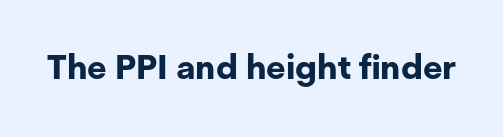
{"serif": "no", "italic": "no", "bold": "yes", "weight": "bold", "width": "normal", "stroke_contrast": "low", "x_height": "medium", "monospaced": "no", "underline": "no", "letter_spacing": "normal", "letter_spacing_em": 0.0, "glyph_px": 34}
